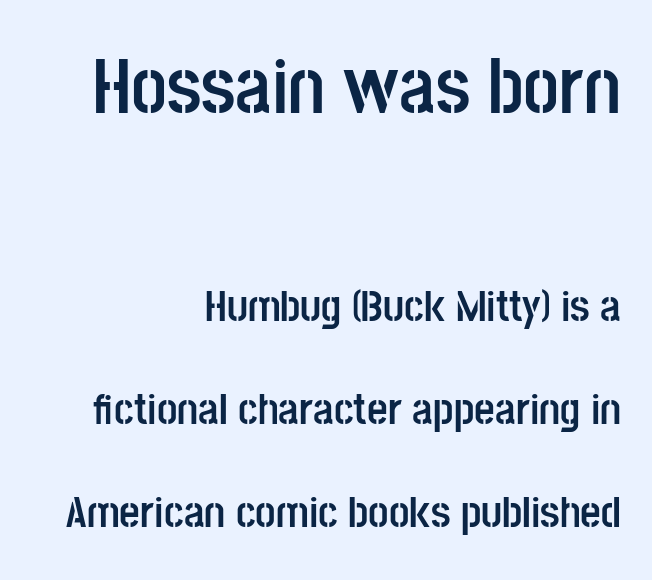
{"serif": "no", "italic": "no", "bold": "yes", "weight": "semibold", "width": "condensed", "stroke_contrast": "low", "x_height": "large", "monospaced": "no", "underline": "no", "align": "right", "line_spacing": "loose", "line_spacing_ratio": 2.28, "letter_spacing": "normal", "letter_spacing_em": 0.0, "larger_block": "first", "size_ratio": 1.76, "glyph_px": 79}
